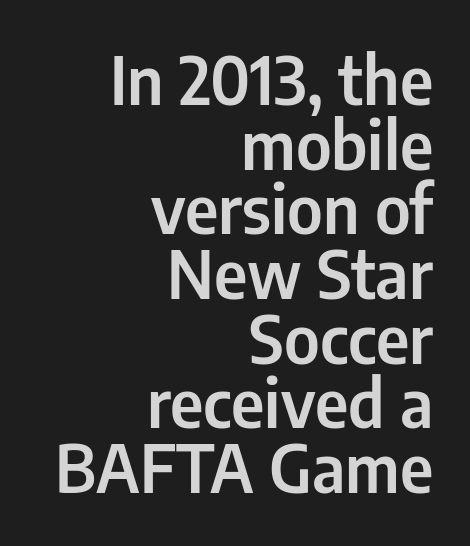
Q: Is the text italic (slanted)? A: No, it is upright.
Q: Is the typeface a serif or a sans-serif typeface? A: Sans-serif.
Q: Is the text underlined? A: No.
Q: How is the paragraph aligned? A: Right-aligned.
Q: Is the spacing between letters normal or unusually wide? A: Normal.
Q: Is the spacing between lines tight, normal or loose? A: Tight.
Q: Width (condensed, normal, or wide)? A: Condensed.
Q: Stroke contrast? A: Low.
Q: x-height? A: Medium.
Q: Monospaced? A: No.
